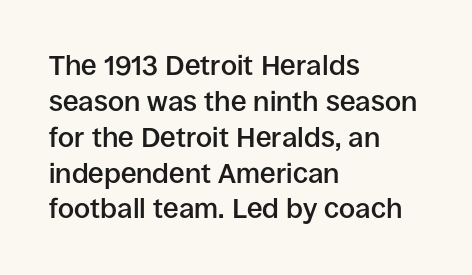
The image shows 28 px semibold sans-serif type, upright; set left-aligned, normal line spacing (1.28x), normal letter spacing, not underlined; low stroke contrast and a large x-height.
